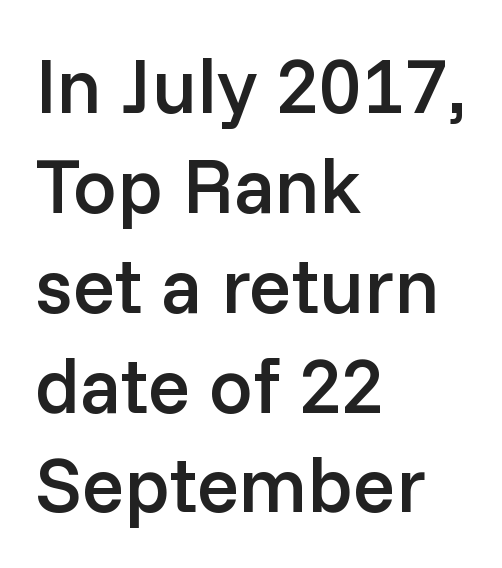
Nothing sits at the stroke ends, so this counts as sans-serif. This sample has the flowing, uneven cadence of proportional lettering. Does extra space separate the letters? No, they use regular spacing. This rendering uses left alignment, leaving the right contour irregular. Strokes here are thickened, but only to semibold level. Unmarked baselines from the first word to the last.
